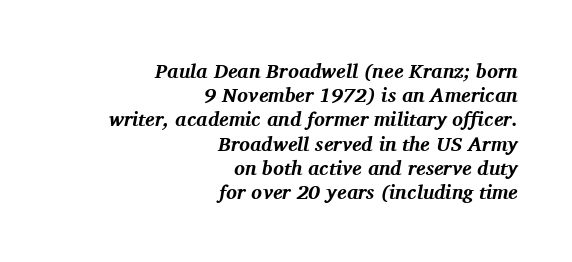
Q: Is the text bold? A: Yes.
Q: Is the text italic (slanted)? A: Yes, it leans right by about 11 degrees.
Q: Is the text underlined? A: No.
Q: How is the paragraph aligned? A: Right-aligned.
Q: Is the spacing between letters normal or unusually wide? A: Normal.
